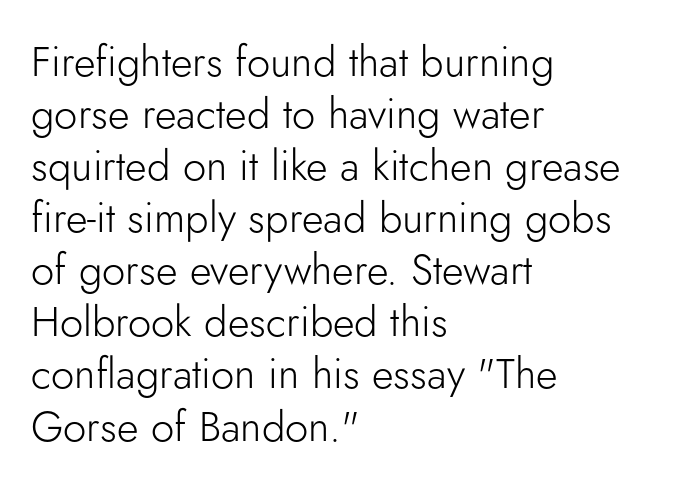
The image shows 42 px light sans-serif type, upright; set left-aligned, line spacing 1.24x, normal letter spacing, not underlined; low stroke contrast and a small x-height.
